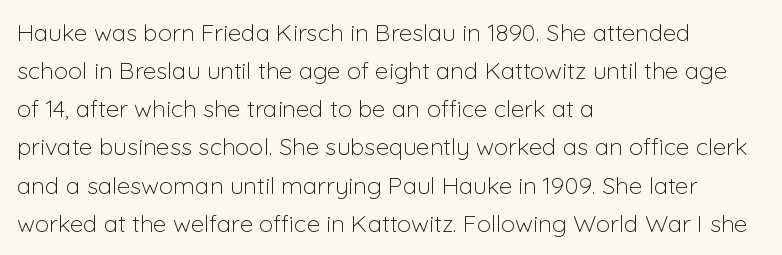
The image shows 24 px text type, upright; set left-aligned, normal line spacing (1.59x), normal letter spacing, not underlined.
